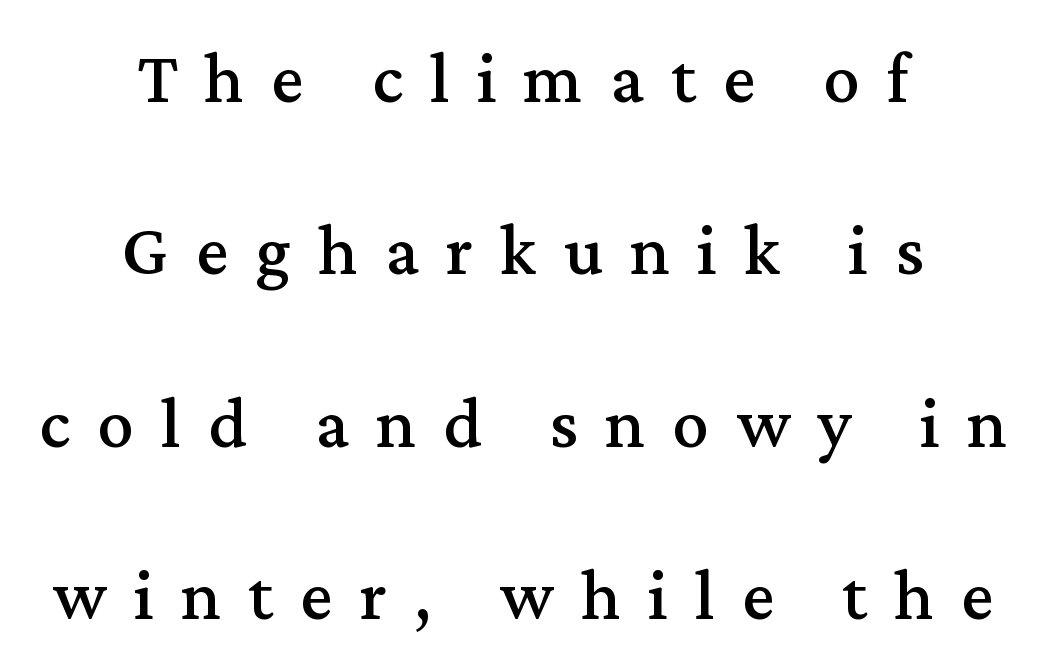
The image shows 73 px serif type, upright; set centered, loose line spacing (2.36x), unusually wide letter spacing (+0.37 em), not underlined; medium stroke contrast and a medium x-height.
